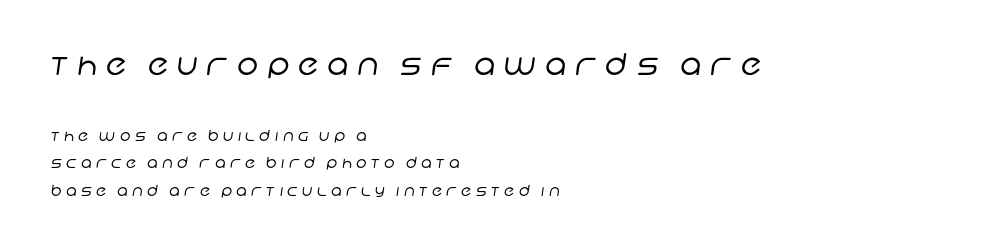
Q: Is the text bold? A: No.
Q: Is the typeface a serif or a sans-serif typeface? A: Sans-serif.
Q: Is the text underlined? A: No.
Q: How is the paragraph aligned? A: Left-aligned.
Q: Is the spacing between letters normal or unusually wide? A: Unusually wide.
Q: Which block of text is set in a larger size, the first (top) or the second (bottom)? A: The first (top) one.
Q: Width (condensed, normal, or wide)? A: Normal.
Q: Stroke contrast? A: Low.
Q: x-height? A: Large.
Q: Monospaced? A: No.
